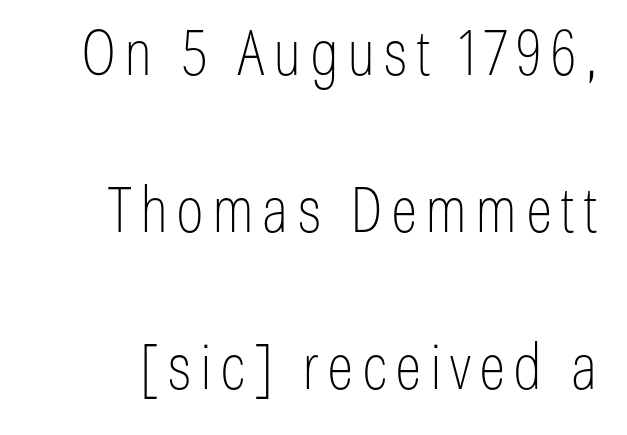
The image shows 63 px thin, condensed sans-serif type, upright; set loose line spacing (2.49x), not underlined; low stroke contrast and a medium x-height.
